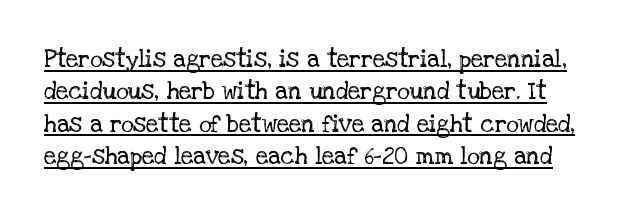
The image shows 24 px text type, upright; set normal line spacing (1.35x), normal letter spacing, underlined.
